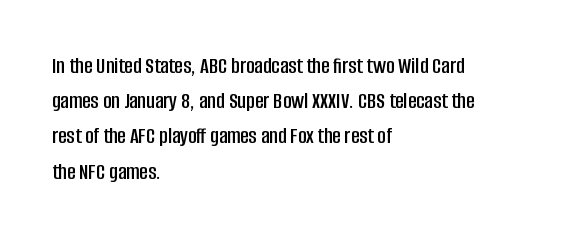
Q: Is the text italic (slanted)? A: No, it is upright.
Q: Is the text underlined? A: No.
Q: How is the paragraph aligned? A: Left-aligned.
Q: Is the spacing between letters normal or unusually wide? A: Normal.
Q: Is the spacing between lines tight, normal or loose? A: Normal.
